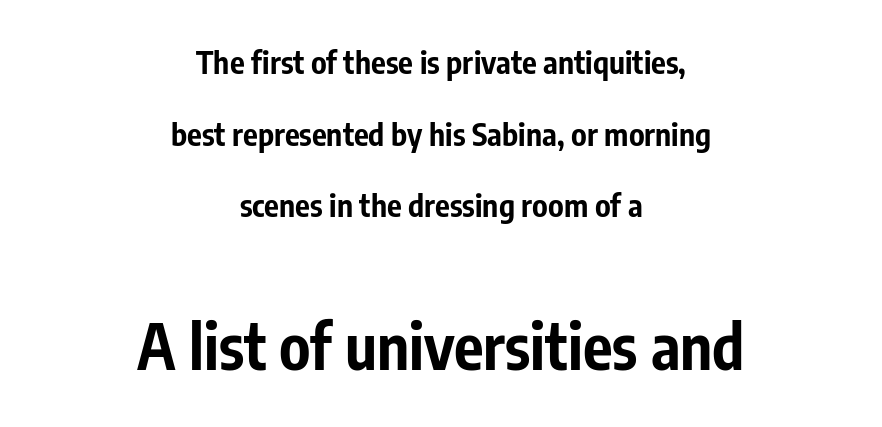
Q: Is the text bold? A: Yes.
Q: Is the text italic (slanted)? A: No, it is upright.
Q: Is the typeface a serif or a sans-serif typeface? A: Sans-serif.
Q: Is the text underlined? A: No.
Q: How is the paragraph aligned? A: Centered.
Q: Is the spacing between letters normal or unusually wide? A: Normal.
Q: Is the spacing between lines tight, normal or loose? A: Loose.
Q: Which block of text is set in a larger size, the first (top) or the second (bottom)? A: The second (bottom) one.
Q: Width (condensed, normal, or wide)? A: Condensed.
Q: Stroke contrast? A: Low.
Q: x-height? A: Medium.
Q: Monospaced? A: No.
